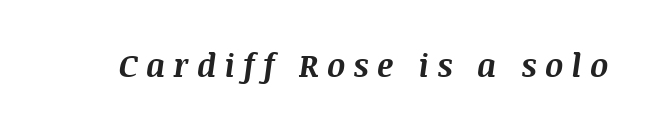
{"italic": "yes", "lean": "right", "slant_degrees": 8, "bold": "yes", "weight": "bold", "width": "normal", "stroke_contrast": "medium", "x_height": "large", "monospaced": "no", "underline": "no", "letter_spacing": "wide", "letter_spacing_em": 0.25, "glyph_px": 32}
